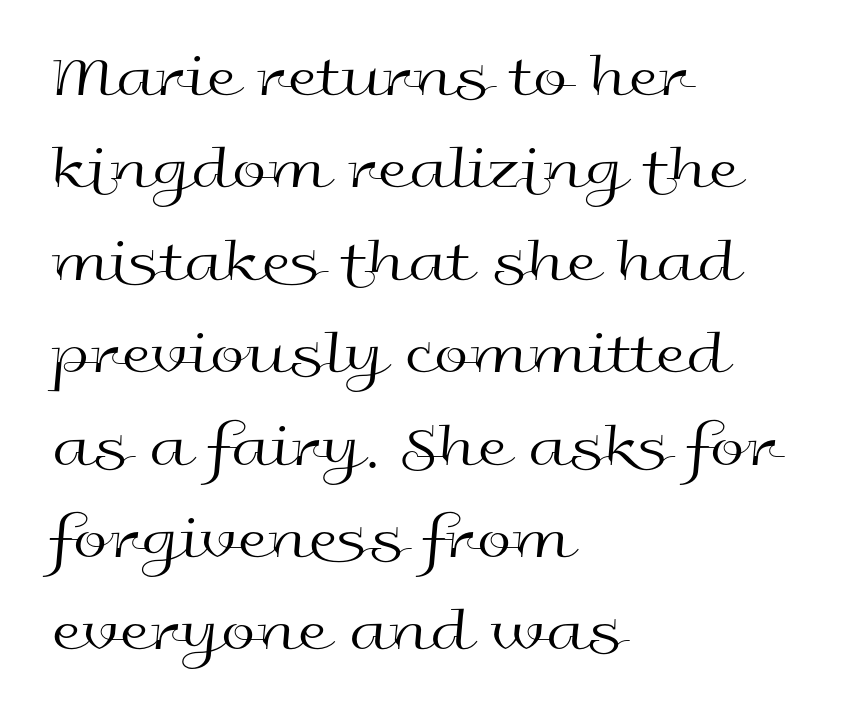
{"serif": "no", "italic": "no", "bold": "no", "weight": "regular", "width": "wide", "x_height": "medium", "monospaced": "no", "underline": "no", "align": "left", "line_spacing": "normal", "line_spacing_ratio": 1.49, "letter_spacing": "normal", "letter_spacing_em": 0.0, "glyph_px": 62}
